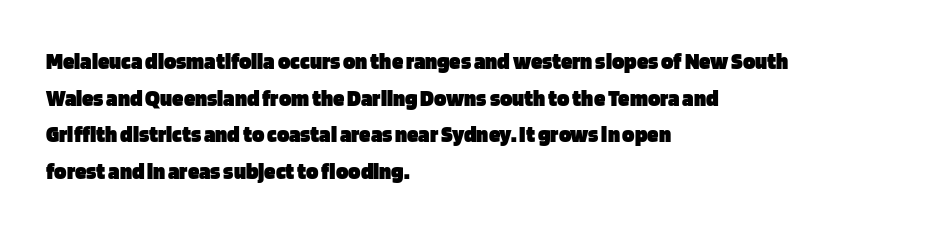
Q: Is the text bold? A: Yes.
Q: Is the text italic (slanted)? A: No, it is upright.
Q: Is the text underlined? A: No.
Q: How is the paragraph aligned? A: Left-aligned.
Q: Is the spacing between letters normal or unusually wide? A: Normal.
Q: Is the spacing between lines tight, normal or loose? A: Normal.
